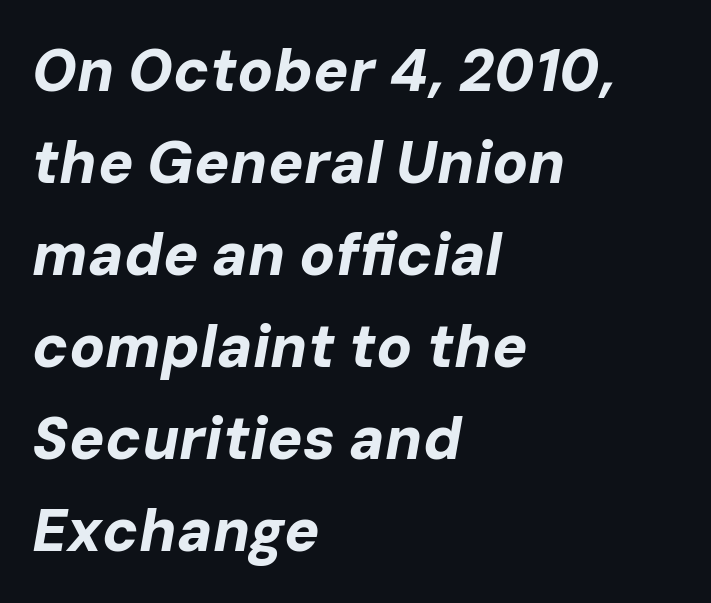
The image shows 59 px bold type, italic (leaning right); set left-aligned, normal line spacing (1.56x), normal letter spacing, not underlined; low stroke contrast and a medium x-height.
